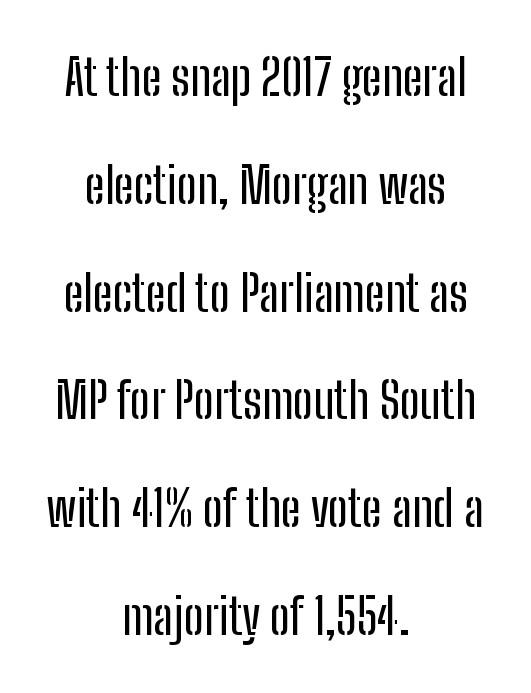
Q: Is the text italic (slanted)? A: No, it is upright.
Q: Is the typeface a serif or a sans-serif typeface? A: Sans-serif.
Q: Is the text underlined? A: No.
Q: How is the paragraph aligned? A: Centered.
Q: Is the spacing between letters normal or unusually wide? A: Normal.
Q: Is the spacing between lines tight, normal or loose? A: Loose.
Q: Width (condensed, normal, or wide)? A: Condensed.
Q: Stroke contrast? A: Low.
Q: x-height? A: Medium.
Q: Monospaced? A: No.
